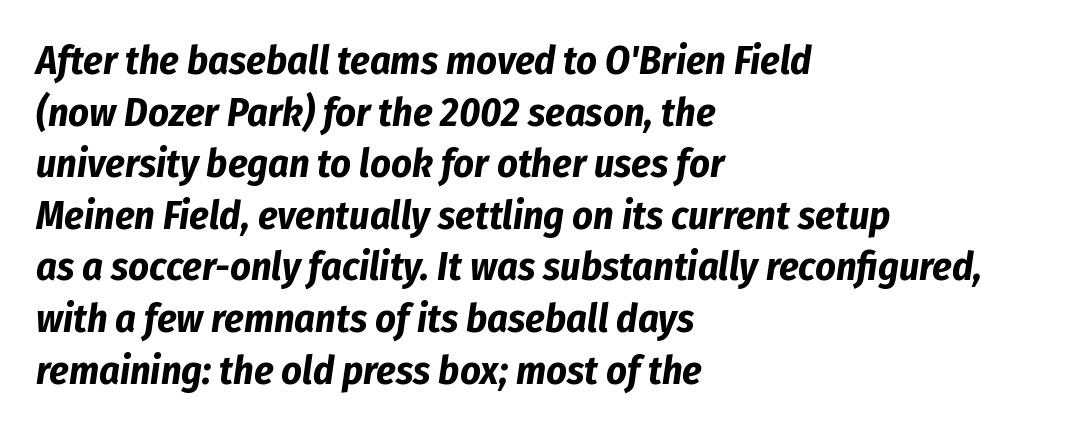
{"italic": "yes", "lean": "right", "slant_degrees": 8, "bold": "yes", "weight": "bold", "width": "condensed", "stroke_contrast": "low", "x_height": "medium", "monospaced": "no", "underline": "no", "align": "left", "line_spacing": "normal", "line_spacing_ratio": 1.29, "letter_spacing": "normal", "letter_spacing_em": 0.0, "glyph_px": 40}
